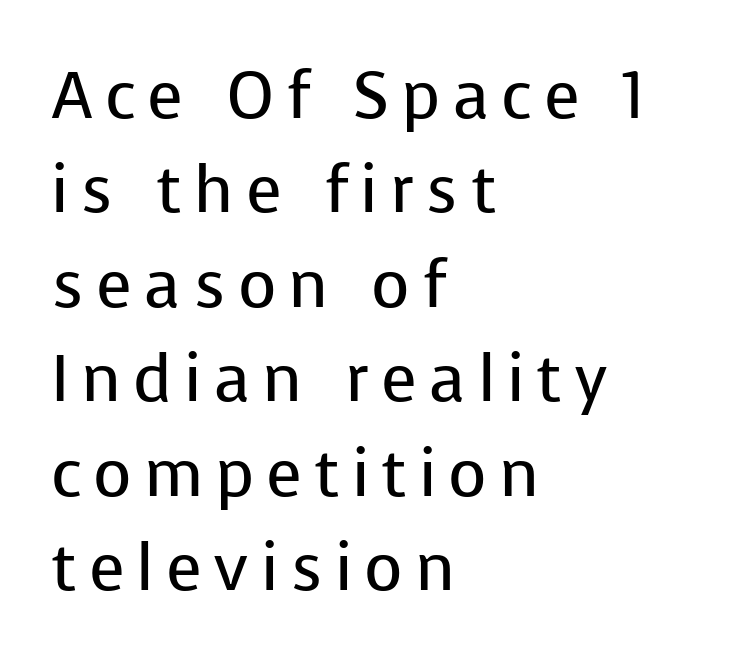
The image shows 66 px regular-weight sans-serif type, upright; set left-aligned, normal line spacing (1.43x), not underlined; low stroke contrast and a medium x-height.
